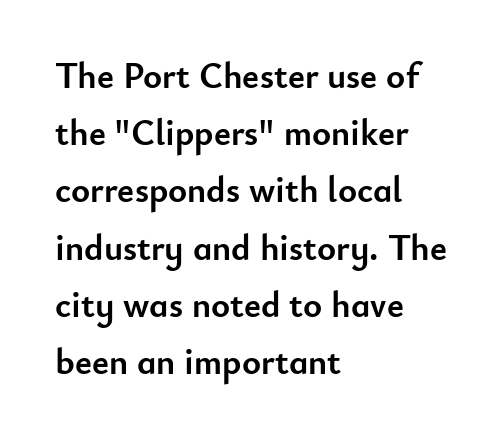
The image shows 36 px semibold sans-serif type, upright; set left-aligned, normal line spacing (1.59x), normal letter spacing, not underlined; low stroke contrast and a small x-height.
